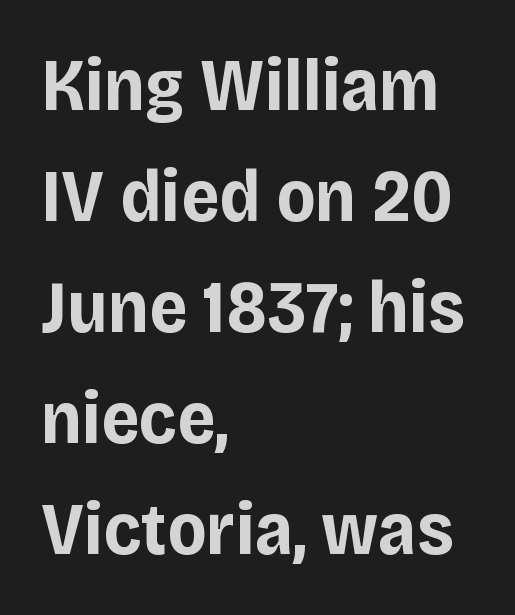
Q: Is the text bold? A: Yes.
Q: Is the text italic (slanted)? A: No, it is upright.
Q: Is the typeface a serif or a sans-serif typeface? A: Sans-serif.
Q: Is the text underlined? A: No.
Q: How is the paragraph aligned? A: Left-aligned.
Q: Is the spacing between letters normal or unusually wide? A: Normal.
Q: Is the spacing between lines tight, normal or loose? A: Normal.
Q: Width (condensed, normal, or wide)? A: Normal.
Q: Stroke contrast? A: Low.
Q: x-height? A: Large.
Q: Monospaced? A: No.
